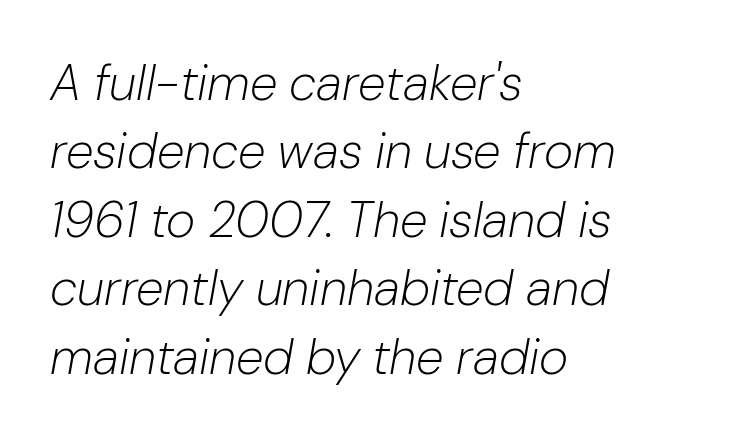
{"italic": "yes", "lean": "right", "slant_degrees": 10, "bold": "no", "weight": "light", "width": "normal", "stroke_contrast": "low", "x_height": "medium", "monospaced": "no", "underline": "no", "align": "left", "line_spacing": "normal", "line_spacing_ratio": 1.37, "letter_spacing": "normal", "letter_spacing_em": 0.0, "glyph_px": 50}
